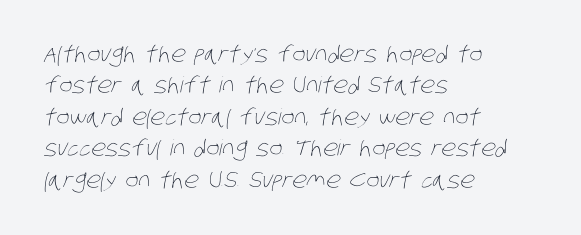
The image shows 22 px text type; set left-aligned, normal line spacing (1.43x), normal letter spacing, not underlined.
